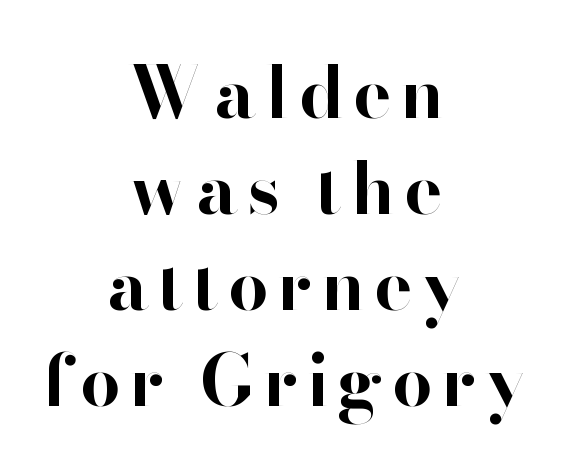
The image shows 71 px bold sans-serif type, upright; set centered, normal line spacing (1.35x), not underlined; high stroke contrast and a small x-height.
